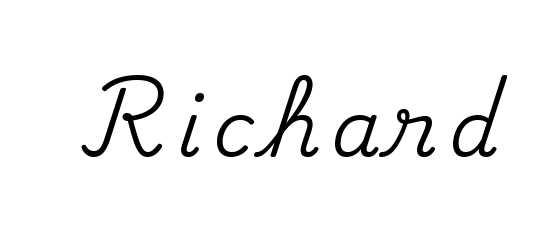
Q: Is the text italic (slanted)? A: Yes.
Q: Is the typeface a serif or a sans-serif typeface? A: Serif.
Q: Is the text underlined? A: No.
Q: Width (condensed, normal, or wide)? A: Normal.
Q: Stroke contrast? A: Medium.
Q: x-height? A: Small.
Q: Monospaced? A: No.
